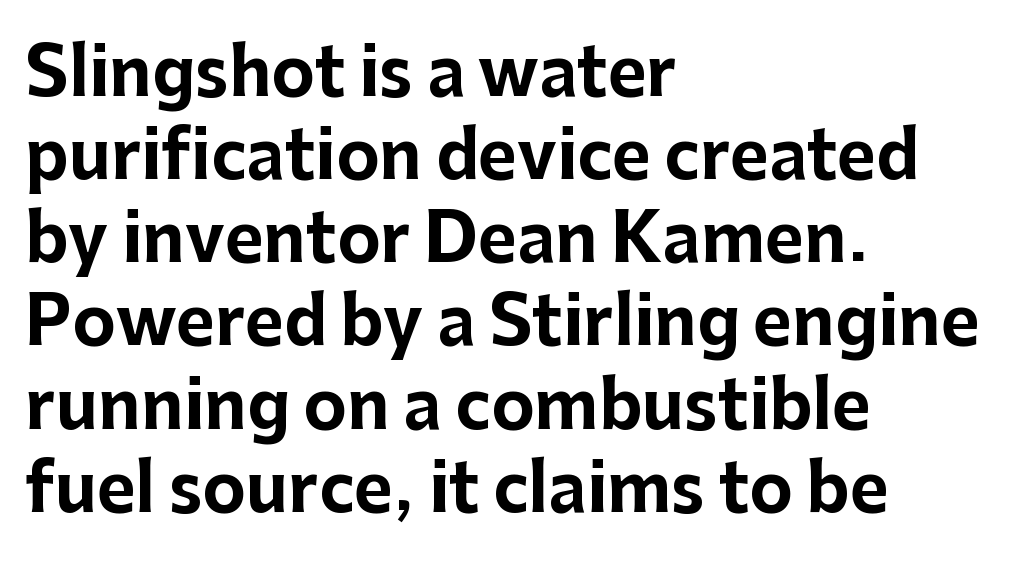
{"serif": "no", "italic": "no", "bold": "yes", "weight": "bold", "width": "normal", "stroke_contrast": "low", "x_height": "medium", "monospaced": "no", "underline": "no", "align": "left", "line_spacing": "normal", "line_spacing_ratio": 1.26, "letter_spacing": "normal", "letter_spacing_em": 0.0, "glyph_px": 66}
